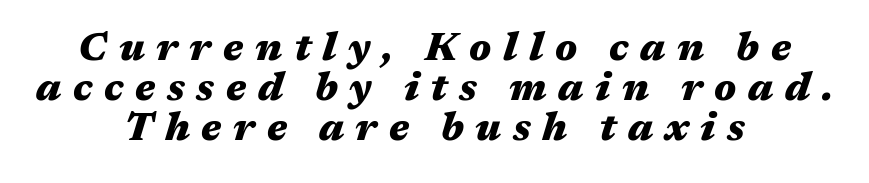
Any mark beneath the type? The region is blank. Do the characters align in a grid? No, the font is proportional. Does the copy run flush right? No — it is centered line by line. Designer's note — italics engaged. These lines carry a lot of weight — the face is fully bold. The letterforms stand isolated, each surrounded by extra space.
